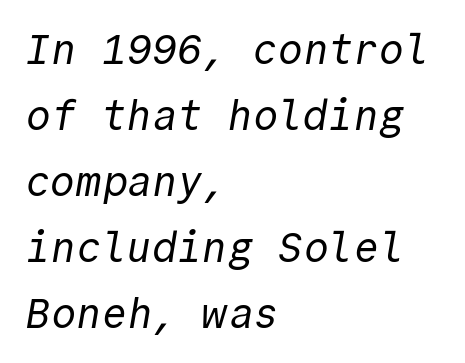
The letters march in equal steps, a hallmark of fixed-pitch type. Each letter's strokes conclude bluntly, with no projecting serifs. Honestly, the row spacing looks completely unremarkable. Check under the words: just untouched page. Left-aligned paragraph, ragged on the right.
